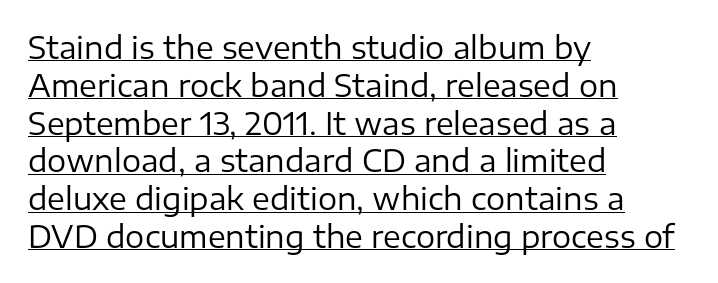
{"serif": "no", "italic": "no", "bold": "no", "weight": "regular", "width": "normal", "stroke_contrast": "low", "x_height": "medium", "monospaced": "no", "underline": "yes", "align": "left", "line_spacing": "normal", "line_spacing_ratio": 1.26, "letter_spacing": "normal", "letter_spacing_em": 0.0, "glyph_px": 30}
